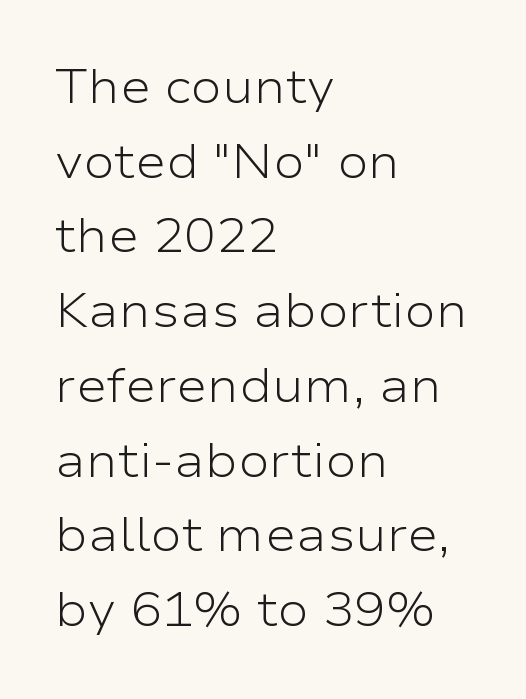
{"serif": "no", "italic": "no", "bold": "no", "weight": "light", "width": "wide", "stroke_contrast": "low", "x_height": "medium", "monospaced": "no", "underline": "no", "align": "left", "line_spacing": "normal", "line_spacing_ratio": 1.59, "letter_spacing": "normal", "letter_spacing_em": 0.0, "glyph_px": 47}
